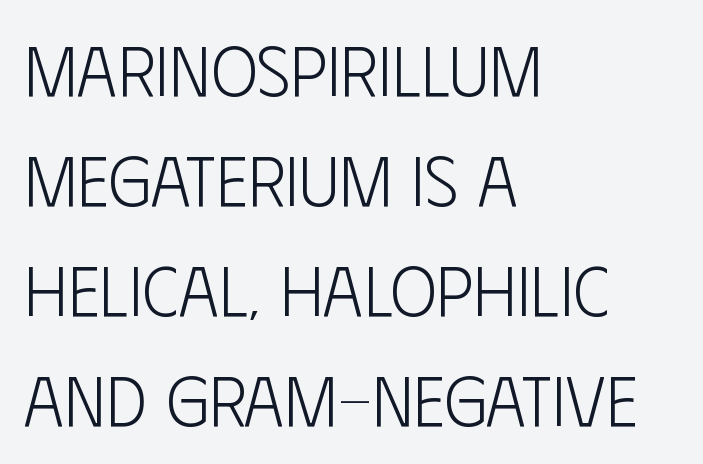
Q: Is the text bold? A: No.
Q: Is the text italic (slanted)? A: No, it is upright.
Q: Is the typeface a serif or a sans-serif typeface? A: Sans-serif.
Q: Is the text underlined? A: No.
Q: How is the paragraph aligned? A: Left-aligned.
Q: Is the spacing between letters normal or unusually wide? A: Normal.
Q: Is the spacing between lines tight, normal or loose? A: Normal.
Q: Width (condensed, normal, or wide)? A: Condensed.
Q: Stroke contrast? A: Low.
Q: x-height? A: Large.
Q: Monospaced? A: No.
